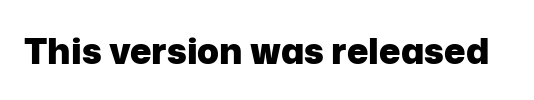
Look at the tracking — it's just the regular setting, nothing added. The strip under each line holds only bare page. Italic? Not at all — the glyphs are vertical. Are there feet on the stems? There aren't — it's a sans. The rendering uses natural spacing where letterforms have individual widths. Strong, thick strokes mark this as bold type.
